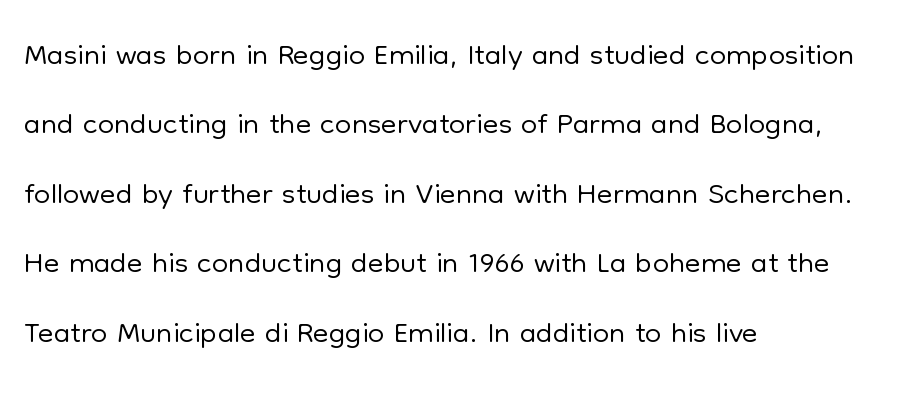
The image shows 46 px light sans-serif type, upright; set left-aligned, normal line spacing (1.51x), normal letter spacing, not underlined; low stroke contrast and a medium x-height.
